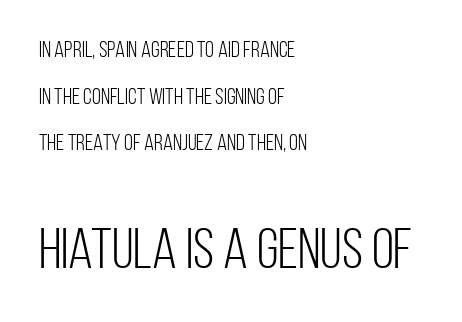
{"serif": "no", "italic": "no", "bold": "no", "weight": "light", "width": "condensed", "stroke_contrast": "low", "x_height": "large", "monospaced": "no", "underline": "no", "align": "left", "line_spacing": "loose", "line_spacing_ratio": 2.03, "letter_spacing": "normal", "letter_spacing_em": 0.0, "larger_block": "second", "size_ratio": 2.48, "glyph_px": 57}
